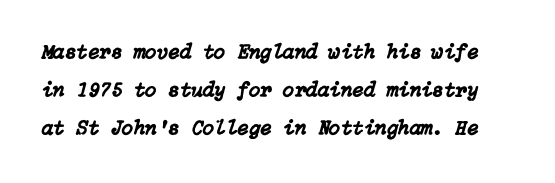
In terms of letterspacing, this is plain default setting. Slanted lettering throughout. Each row of text sits above clean, open space.
